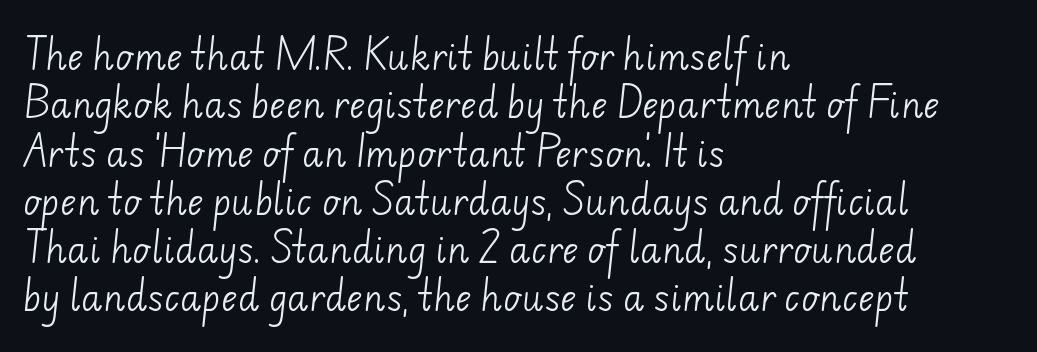
{"serif": "no", "bold": "no", "weight": "light", "width": "normal", "stroke_contrast": "low", "x_height": "small", "monospaced": "no", "underline": "no", "align": "left", "line_spacing": "normal", "line_spacing_ratio": 1.38, "letter_spacing": "normal", "letter_spacing_em": 0.0, "glyph_px": 35}
